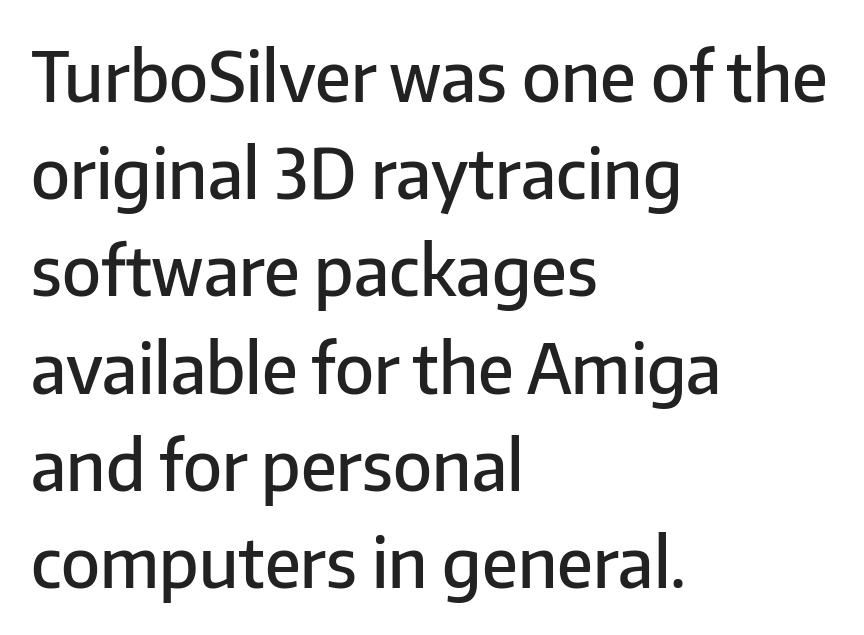
The type family on display is of the sans-serif kind. The characters look somewhat weighty, a semibold short of true bold. Compared with typical body copy, the letter spacing here is the same. Check under the words: just untouched page. Character widths vary here, with narrow letters taking less room than wide ones.
